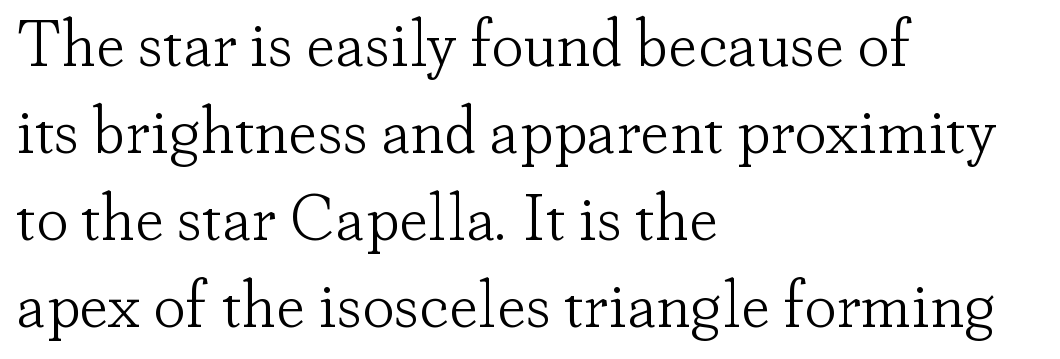
Q: Is the text bold? A: No.
Q: Is the text italic (slanted)? A: No, it is upright.
Q: Is the typeface a serif or a sans-serif typeface? A: Serif.
Q: Is the text underlined? A: No.
Q: How is the paragraph aligned? A: Left-aligned.
Q: Is the spacing between letters normal or unusually wide? A: Normal.
Q: Is the spacing between lines tight, normal or loose? A: Normal.
Q: Width (condensed, normal, or wide)? A: Normal.
Q: Stroke contrast? A: Low.
Q: x-height? A: Small.
Q: Monospaced? A: No.
